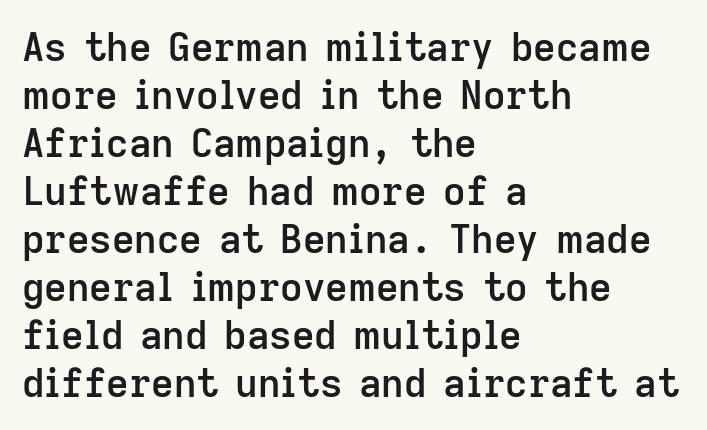
Q: Is the text bold? A: Semi-bold.
Q: Is the text italic (slanted)? A: No, it is upright.
Q: Is the typeface a serif or a sans-serif typeface? A: Sans-serif.
Q: Is the text underlined? A: No.
Q: How is the paragraph aligned? A: Left-aligned.
Q: Is the spacing between letters normal or unusually wide? A: Normal.
Q: Width (condensed, normal, or wide)? A: Normal.
Q: Stroke contrast? A: Low.
Q: x-height? A: Medium.
Q: Monospaced? A: No.
